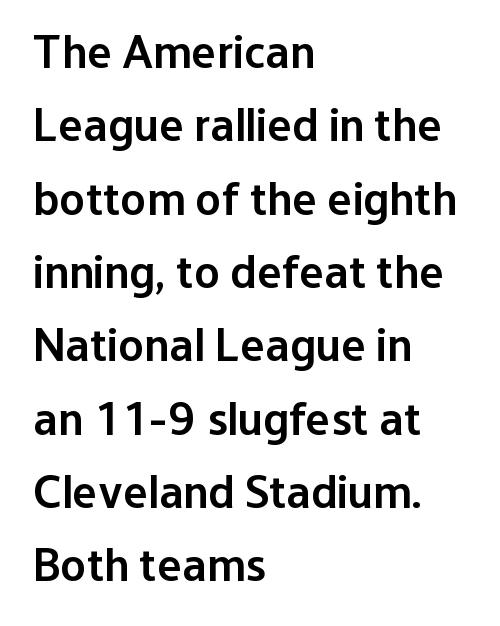
{"serif": "no", "italic": "no", "bold": "semi", "weight": "semibold", "width": "normal", "stroke_contrast": "low", "x_height": "medium", "monospaced": "no", "underline": "no", "align": "left", "line_spacing": "normal", "line_spacing_ratio": 1.56, "letter_spacing": "normal", "letter_spacing_em": 0.0, "glyph_px": 47}
